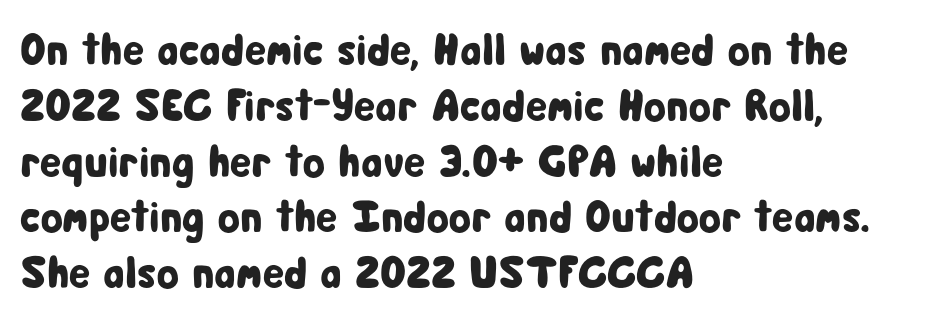
The letters sit at their default tracking, neither squeezed nor spread. The lettering holds an erect, upright posture throughout. The ragged edge is on the right, which tells us the setting is flush left. The glyphs are unaccompanied by any horizontal stroke below them. The passage shown is typed in a proportional face where columns would drift. Look at the bottom of the vertical strokes: they stop flat, with no serifs.
